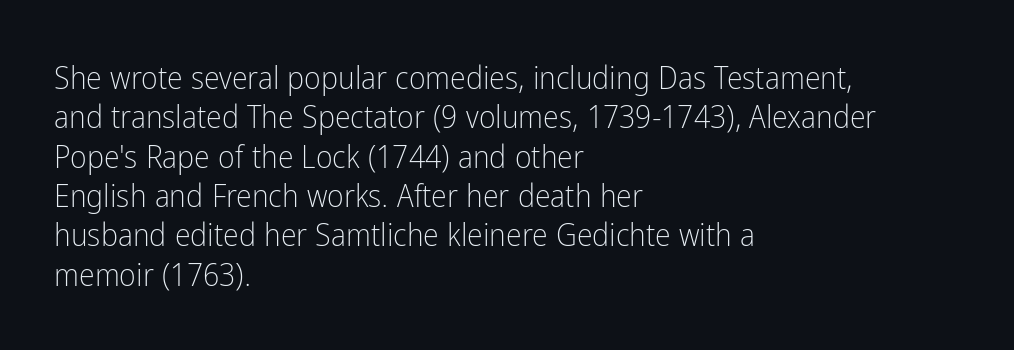
The face used here is rendered with its standard letterfit. The letters stand upright; this is a roman face. Only glyphs here, with clear space below each row. The cut favours lightness, reaching ordinary text weight at its darkest.
